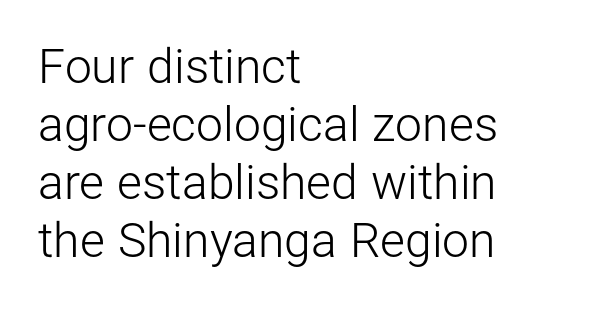
The image shows 48 px light sans-serif type, upright; set left-aligned, line spacing 1.21x, normal letter spacing, not underlined; low stroke contrast and a medium x-height.
